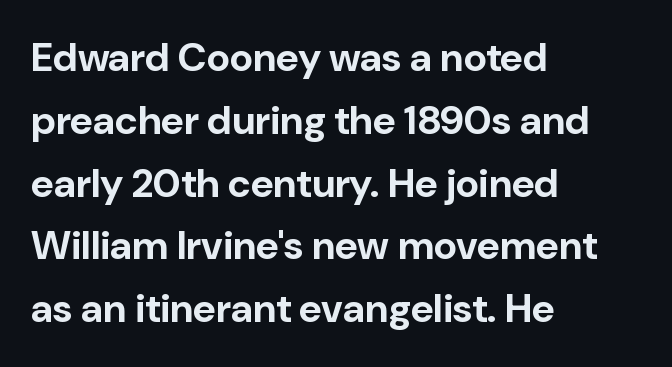
Reading down the block, your eye returns to a fixed left position each line. The glyphs have the mass of a bold cut. The rendering uses a moderate line-height, typical for paragraphs. It's the straight-up-and-down kind of type. Regarding serifs, this sample does without them. Tracking here is standard; glyphs follow each other at the usual distance.
